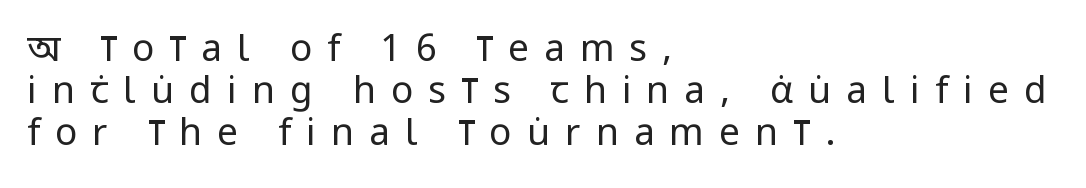
{"serif": "no", "italic": "no", "bold": "no", "weight": "regular", "width": "condensed", "stroke_contrast": "low", "x_height": "large", "monospaced": "no", "underline": "no", "align": "left", "line_spacing": "tight", "line_spacing_ratio": 1.13, "letter_spacing": "wide", "letter_spacing_em": 0.41, "glyph_px": 37}
